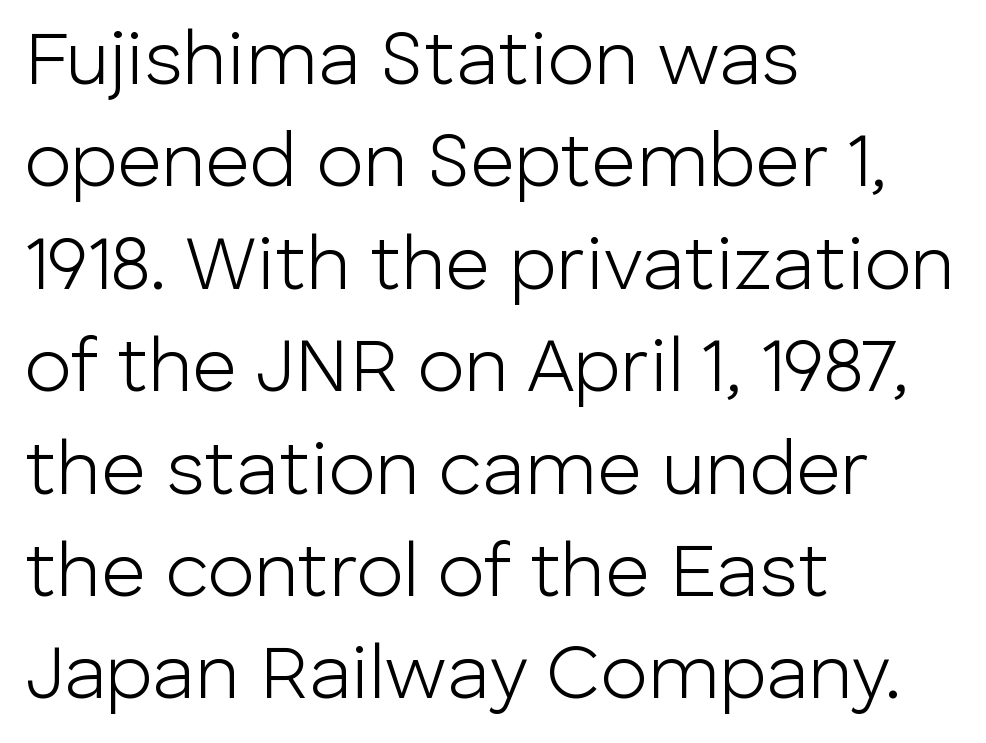
Q: Is the text bold? A: No.
Q: Is the text italic (slanted)? A: No, it is upright.
Q: Is the typeface a serif or a sans-serif typeface? A: Sans-serif.
Q: Is the text underlined? A: No.
Q: How is the paragraph aligned? A: Left-aligned.
Q: Is the spacing between letters normal or unusually wide? A: Normal.
Q: Is the spacing between lines tight, normal or loose? A: Normal.
Q: Width (condensed, normal, or wide)? A: Normal.
Q: Stroke contrast? A: Low.
Q: x-height? A: Medium.
Q: Monospaced? A: No.
